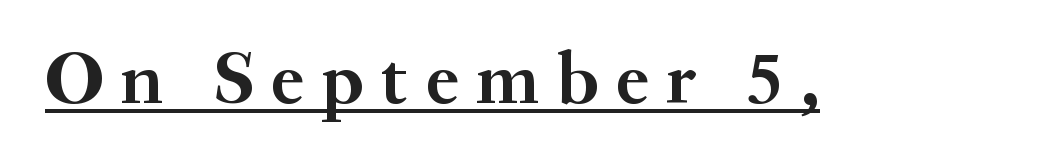
{"serif": "yes", "italic": "no", "bold": "yes", "weight": "semibold", "width": "normal", "stroke_contrast": "medium", "x_height": "small", "monospaced": "no", "underline": "yes", "letter_spacing": "wide", "letter_spacing_em": 0.23, "glyph_px": 76}
